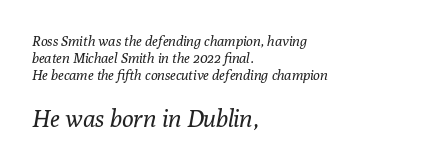
Q: Is the text bold? A: No.
Q: Is the text italic (slanted)? A: Yes, it leans right by about 10 degrees.
Q: Is the text underlined? A: No.
Q: How is the paragraph aligned? A: Left-aligned.
Q: Is the spacing between letters normal or unusually wide? A: Normal.
Q: Which block of text is set in a larger size, the first (top) or the second (bottom)? A: The second (bottom) one.
